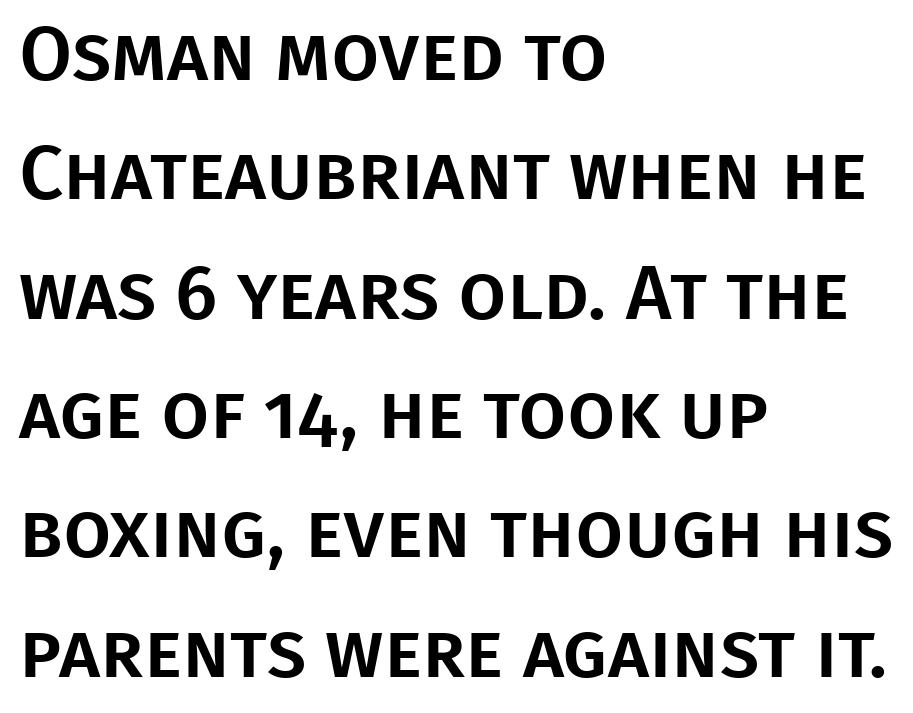
Proportional: the letters do not fall into vertical columns. Standard letterfit; no display-style spreading of the glyphs. No word sits above an underline. Posture: vertical.
